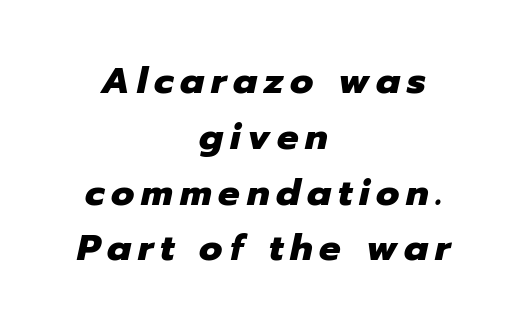
Successive baselines arrive at the customary interval. Students, this is bold: see how much ink each stroke carries. When letters slant like this, we call the style italic. The space directly below the letters is spotless.
